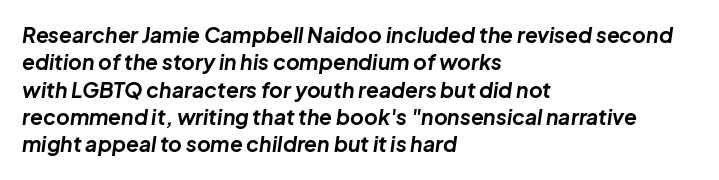
{"italic": "yes", "lean": "right", "slant_degrees": 8, "bold": "yes", "underline": "no", "align": "left", "line_spacing": "normal", "line_spacing_ratio": 1.3, "letter_spacing": "normal", "letter_spacing_em": 0.0, "glyph_px": 21}
